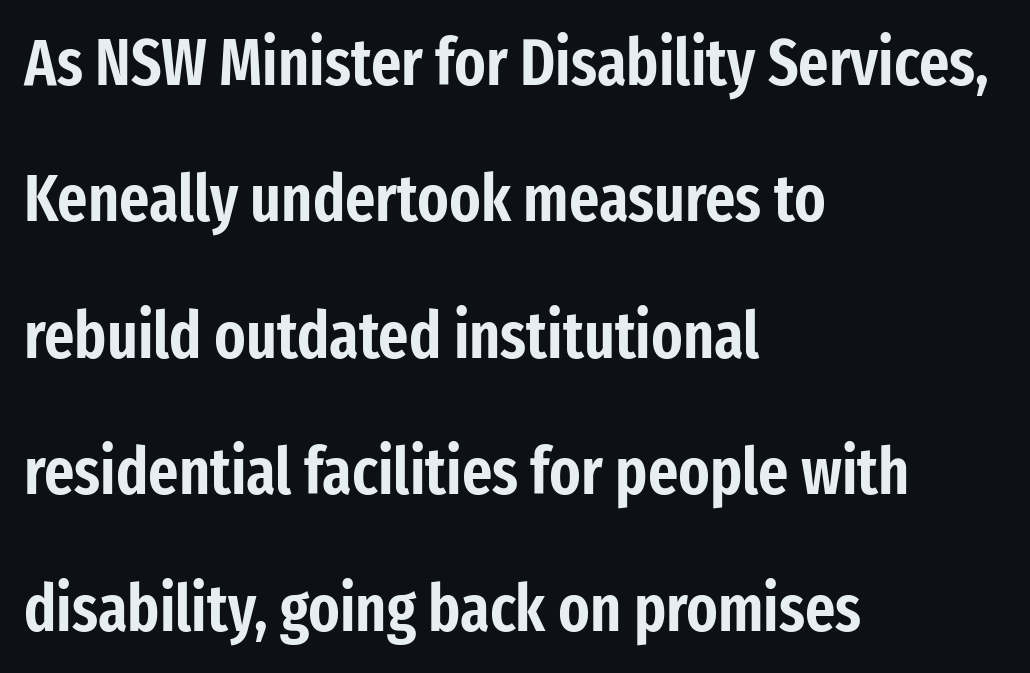
The image shows 65 px condensed sans-serif type, upright; set left-aligned, loose line spacing (2.1x), normal letter spacing, not underlined; low stroke contrast and a medium x-height.
